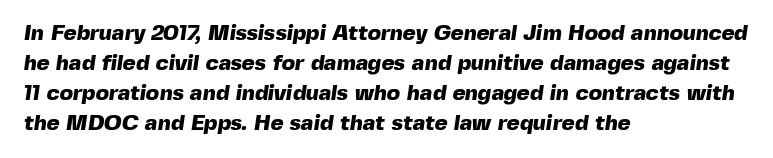
The image shows 22 px bold type; set left-aligned, normal line spacing (1.36x), normal letter spacing, not underlined.
